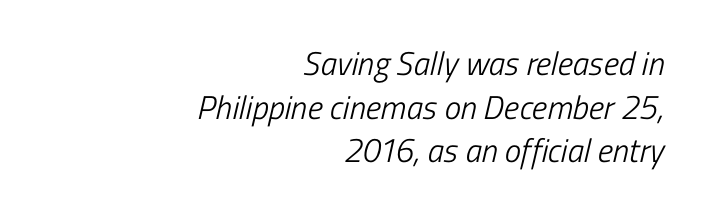
The line texture is even and compact thanks to regular tracking. Line endings align vertically; line beginnings do not. Anything drawn beneath the words? Only blank space. Here the designer chose a conventional face with non-uniform glyph widths. The rows are spaced the way most documents space them.
